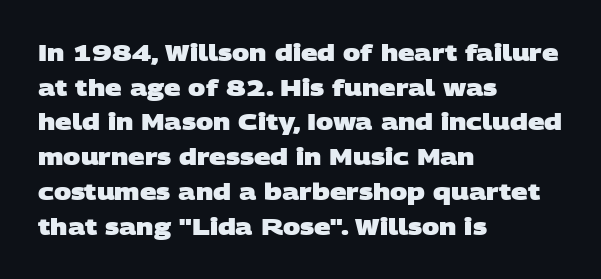
The image shows 23 px bold type; set left-aligned, normal line spacing (1.51x), normal letter spacing, not underlined.
